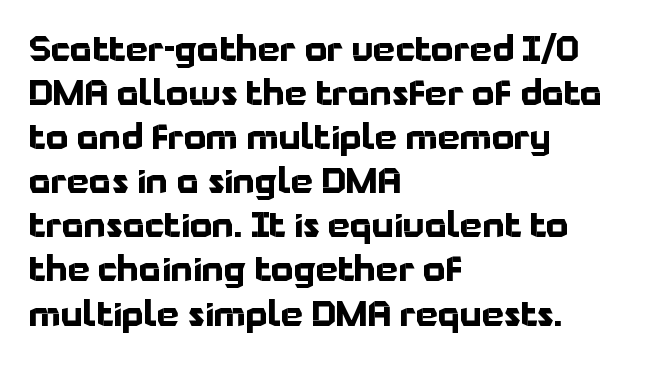
Q: Is the text bold? A: Yes.
Q: Is the text italic (slanted)? A: No, it is upright.
Q: Is the typeface a serif or a sans-serif typeface? A: Sans-serif.
Q: Is the text underlined? A: No.
Q: How is the paragraph aligned? A: Left-aligned.
Q: Is the spacing between letters normal or unusually wide? A: Normal.
Q: Is the spacing between lines tight, normal or loose? A: Normal.
Q: Width (condensed, normal, or wide)? A: Normal.
Q: Stroke contrast? A: Low.
Q: x-height? A: Medium.
Q: Monospaced? A: No.
